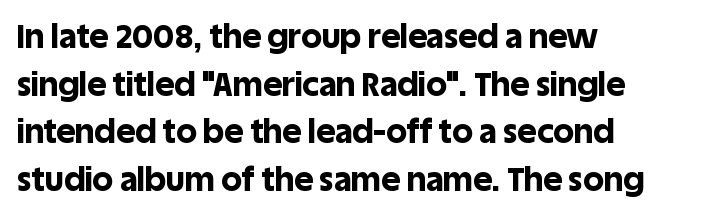
Students, note that the glyphs here touch the page at normal intervals. These lines carry a lot of weight — the face is fully bold. This sample has the flowing, uneven cadence of proportional lettering. Serif or sans? Sans — the stroke terminals are bare.
